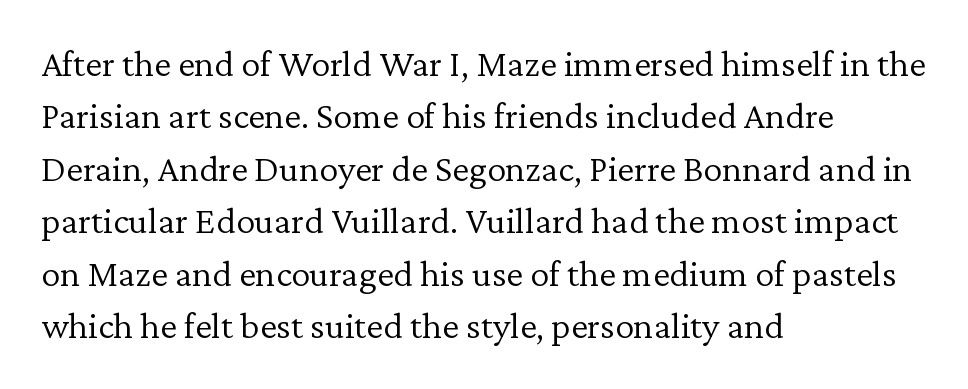
Observe the serifs anchoring each vertical stroke in this sample. Do the characters align in a grid? No, the font is proportional. Quick note: interline space is typical. Vertical strokes here are truly vertical. The strokes are not fattened; the text isn't bold. Bare-footed words on every line.
